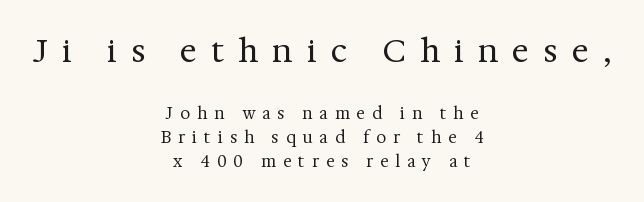
These lines are centered, leaving both edges ragged. Vertical spacing — default. Lines of text with bare space underneath. A typesetter would call this heavily tracked-out type. Larger block? The one above; the one below is distinctly smaller. These lines are rendered in a variable-pitch font.
